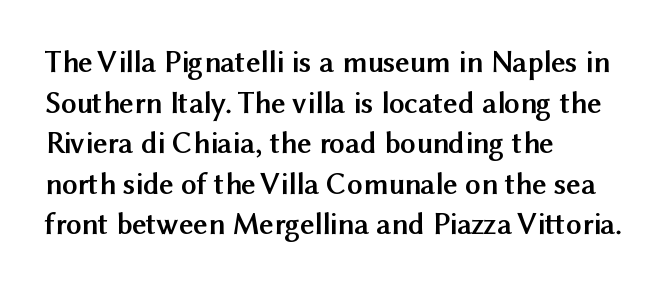
{"serif": "no", "italic": "no", "bold": "yes", "weight": "semibold", "width": "normal", "stroke_contrast": "medium", "x_height": "medium", "monospaced": "no", "underline": "no", "align": "left", "line_spacing": "normal", "line_spacing_ratio": 1.31, "letter_spacing": "normal", "letter_spacing_em": 0.0, "glyph_px": 31}
